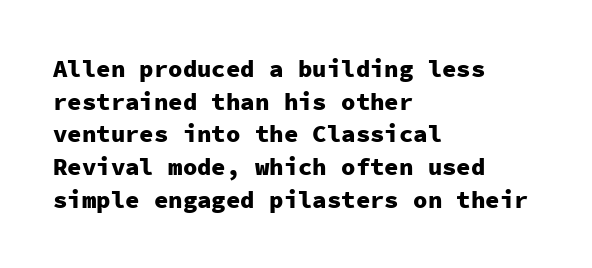
{"italic": "no", "bold": "yes", "underline": "no", "align": "left", "line_spacing": "normal", "line_spacing_ratio": 1.36, "letter_spacing": "normal", "letter_spacing_em": 0.0, "glyph_px": 24}
